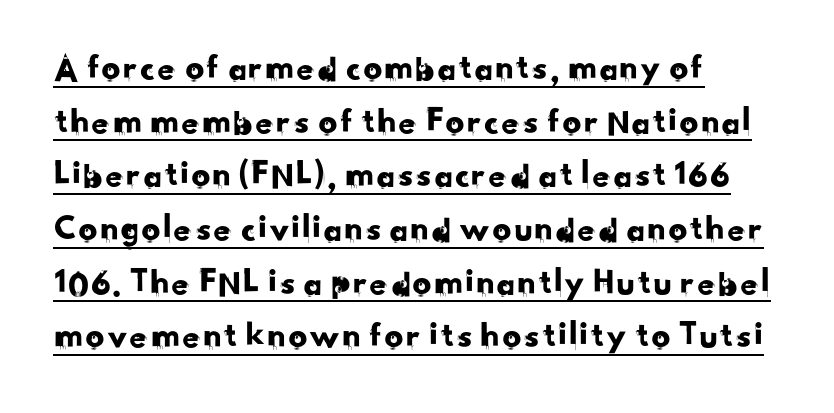
Q: Is the typeface a serif or a sans-serif typeface? A: Sans-serif.
Q: Is the text underlined? A: Yes.
Q: How is the paragraph aligned? A: Left-aligned.
Q: Is the spacing between letters normal or unusually wide? A: Normal.
Q: Is the spacing between lines tight, normal or loose? A: Normal.
Q: Width (condensed, normal, or wide)? A: Normal.
Q: Stroke contrast? A: Low.
Q: x-height? A: Small.
Q: Monospaced? A: No.
